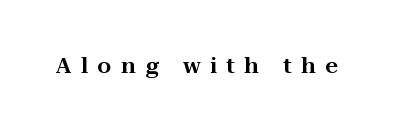
Only glyphs here, with clear space below each row. Characters follow at a spacing far wider than the type designer built in. Quick note: not italic, upright.
